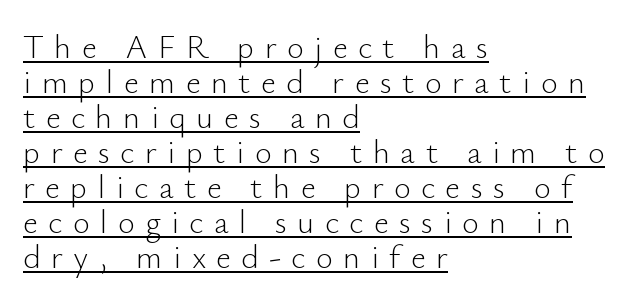
The image shows 33 px light sans-serif type, upright; set left-aligned, tight line spacing (1.06x), unusually wide letter spacing (+0.31 em), underlined; low stroke contrast and a small x-height.
